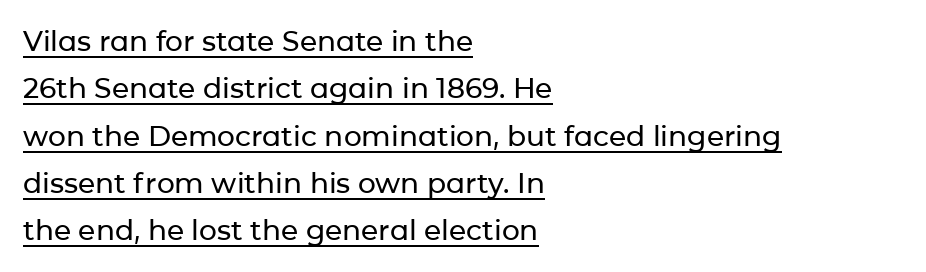
Q: Is the text italic (slanted)? A: No, it is upright.
Q: Is the typeface a serif or a sans-serif typeface? A: Sans-serif.
Q: Is the text underlined? A: Yes.
Q: How is the paragraph aligned? A: Left-aligned.
Q: Is the spacing between letters normal or unusually wide? A: Normal.
Q: Is the spacing between lines tight, normal or loose? A: Normal.
Q: Width (condensed, normal, or wide)? A: Normal.
Q: Stroke contrast? A: Low.
Q: x-height? A: Medium.
Q: Monospaced? A: No.
